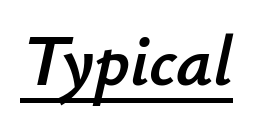
Q: Is the text italic (slanted)? A: Yes, it leans right by about 12 degrees.
Q: Is the text underlined? A: Yes.
Q: Is the spacing between letters normal or unusually wide? A: Normal.
Q: Width (condensed, normal, or wide)? A: Normal.
Q: Stroke contrast? A: Low.
Q: x-height? A: Small.
Q: Monospaced? A: No.
